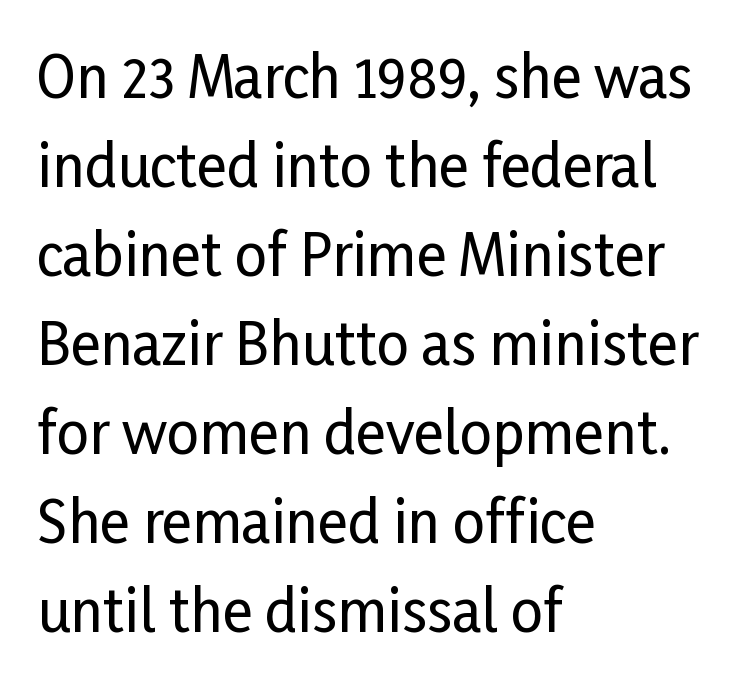
The image shows 57 px condensed sans-serif type, upright; set left-aligned, normal line spacing (1.56x), normal letter spacing, not underlined; low stroke contrast and a medium x-height.
